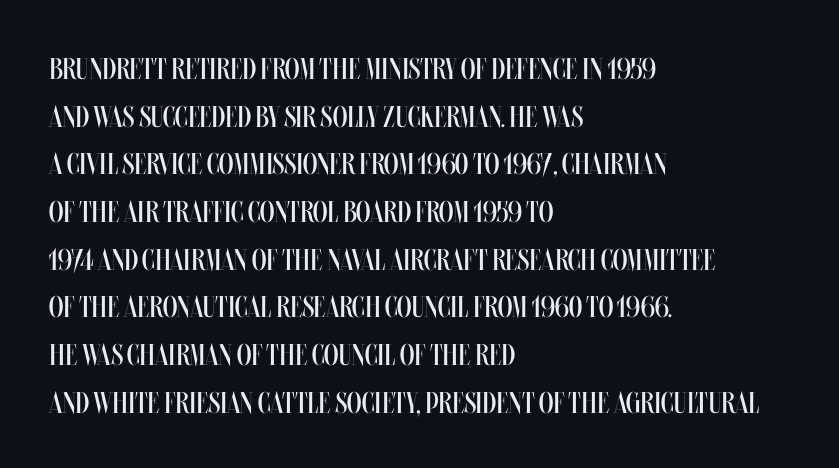
The image shows 30 px regular-weight, condensed type, upright; set left-aligned, normal line spacing (1.59x), normal letter spacing, not underlined; medium stroke contrast and a large x-height.
